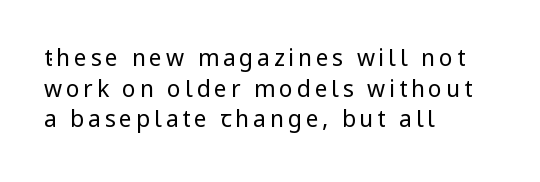
{"italic": "no", "bold": "no", "underline": "no", "align": "left", "line_spacing": "normal", "line_spacing_ratio": 1.33, "glyph_px": 23}
